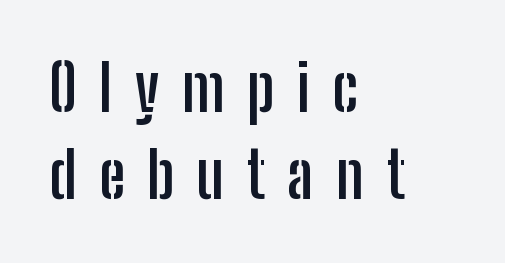
Q: Is the text bold? A: Yes.
Q: Is the text italic (slanted)? A: No, it is upright.
Q: Is the typeface a serif or a sans-serif typeface? A: Sans-serif.
Q: Is the text underlined? A: No.
Q: How is the paragraph aligned? A: Left-aligned.
Q: Is the spacing between letters normal or unusually wide? A: Unusually wide.
Q: Is the spacing between lines tight, normal or loose? A: Normal.
Q: Width (condensed, normal, or wide)? A: Condensed.
Q: Stroke contrast? A: Low.
Q: x-height? A: Medium.
Q: Monospaced? A: No.
